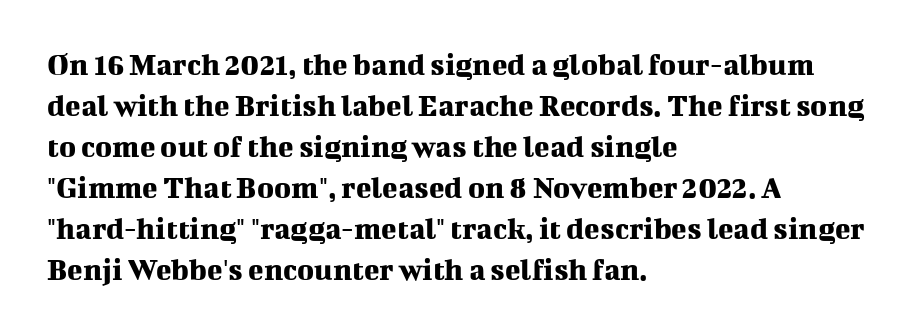
Is this a fixed-width face? No — the glyphs have proportional, varying widths. Unlike a clean sans, this face finishes its strokes with serifs. Line spacing here is normal. The rendering keeps characters at their native spacing. Typeset ragged right — the left edge is the straight one.
